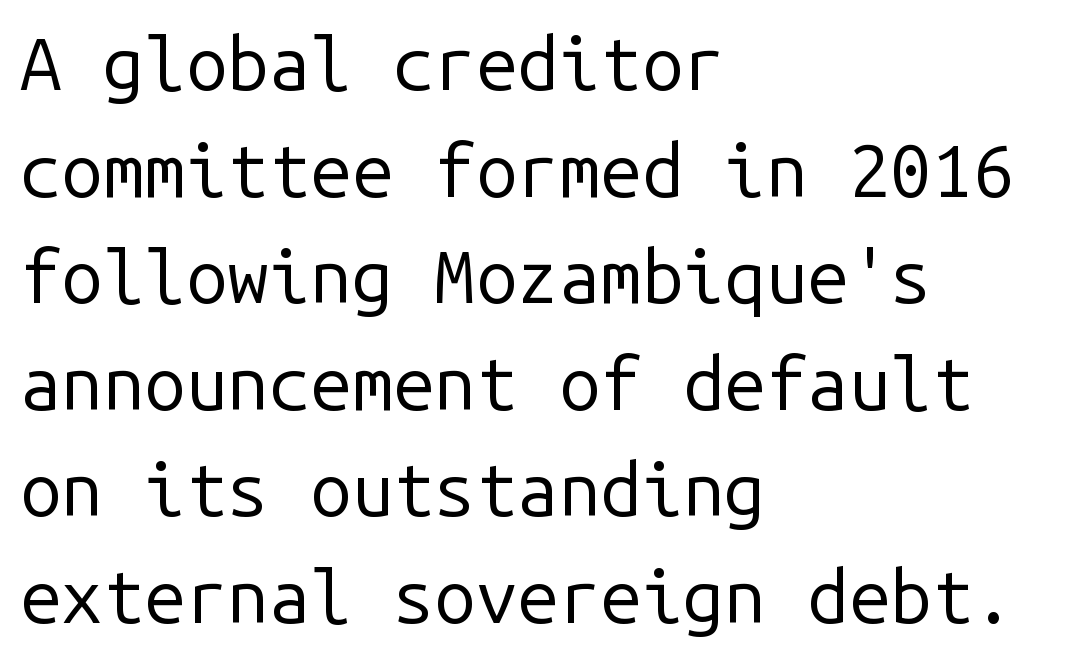
The image shows 74 px regular-weight sans-serif type, upright, monospaced; set left-aligned, normal line spacing (1.44x), normal letter spacing, not underlined; low stroke contrast and a medium x-height.
